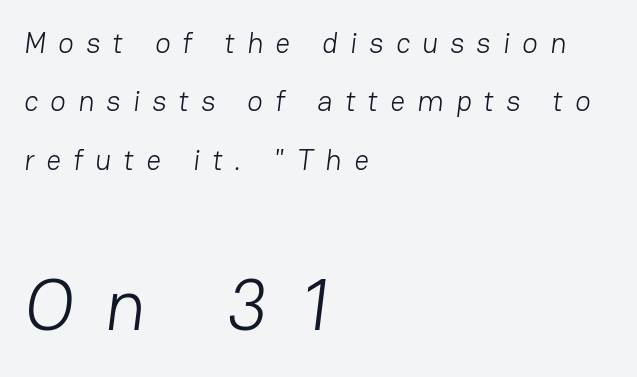
The image shows 73 px light sans-serif type; set left-aligned, loose line spacing (2.01x), unusually wide letter spacing (+0.42 em), not underlined; the second (bottom) block is 2.52x larger; low stroke contrast and a medium x-height.
